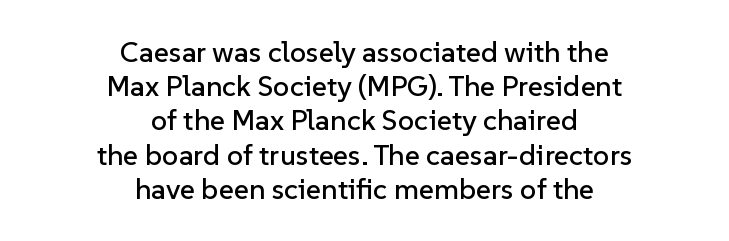
Q: Is the text italic (slanted)? A: No, it is upright.
Q: Is the typeface a serif or a sans-serif typeface? A: Sans-serif.
Q: Is the text underlined? A: No.
Q: How is the paragraph aligned? A: Centered.
Q: Is the spacing between letters normal or unusually wide? A: Normal.
Q: Width (condensed, normal, or wide)? A: Normal.
Q: Stroke contrast? A: Low.
Q: x-height? A: Medium.
Q: Monospaced? A: No.
